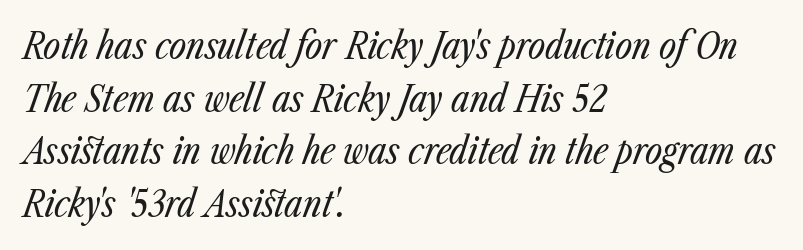
Q: Is the text bold? A: No.
Q: Is the text italic (slanted)? A: Yes, it leans right by about 23 degrees.
Q: Is the text underlined? A: No.
Q: How is the paragraph aligned? A: Left-aligned.
Q: Is the spacing between letters normal or unusually wide? A: Normal.
Q: Is the spacing between lines tight, normal or loose? A: Normal.
Q: Width (condensed, normal, or wide)? A: Condensed.
Q: Stroke contrast? A: Low.
Q: x-height? A: Medium.
Q: Monospaced? A: No.
